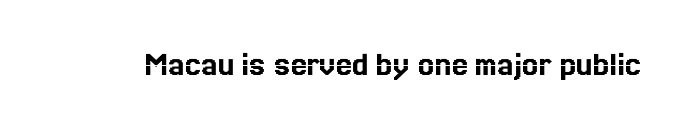
The passage shown is not underscored anywhere. These lines are rendered in a variable-pitch font. Do the letters lean? They stand straight. In terms of letterspacing, this is plain default setting.
